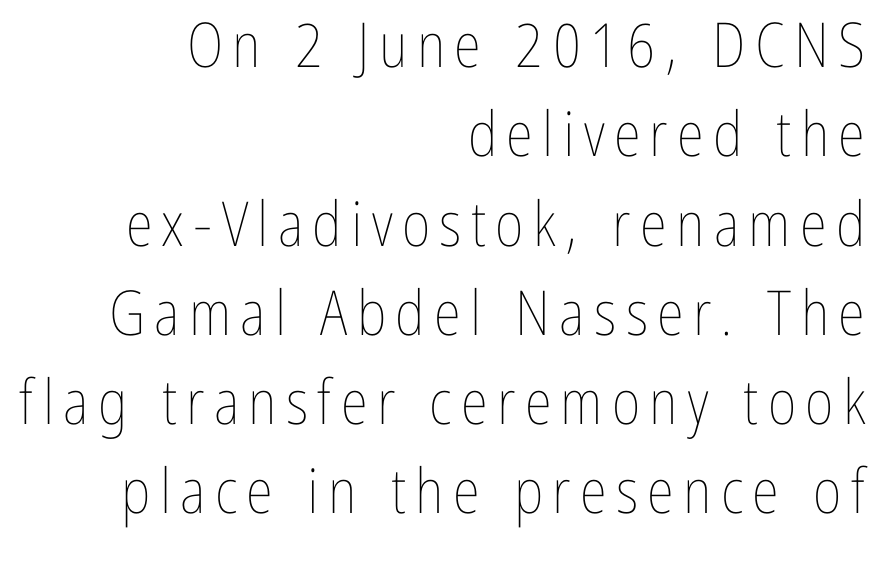
The image shows 62 px thin, condensed type, upright; set right-aligned, normal line spacing (1.44x), not underlined; low stroke contrast and a medium x-height.
